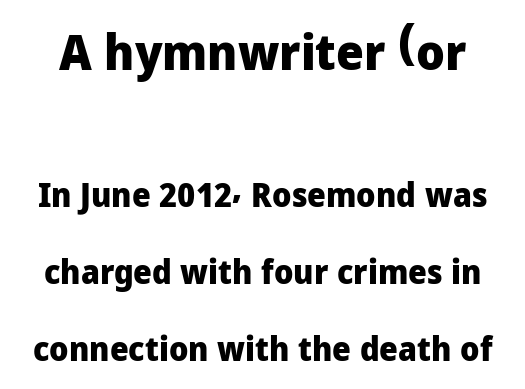
{"serif": "no", "italic": "no", "bold": "yes", "weight": "heavy", "width": "normal", "stroke_contrast": "low", "x_height": "medium", "monospaced": "no", "underline": "no", "line_spacing": "loose", "line_spacing_ratio": 2.34, "letter_spacing": "normal", "letter_spacing_em": 0.0, "larger_block": "first", "size_ratio": 1.48, "glyph_px": 49}
